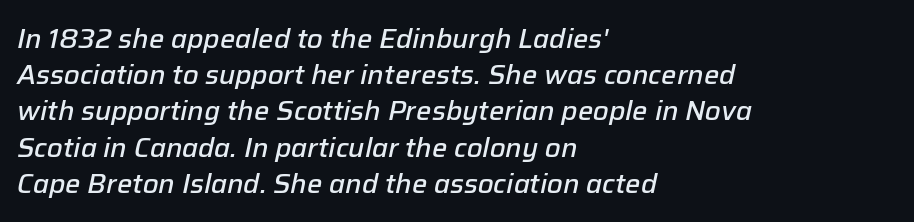
The image shows 27 px text type, italic (leaning right); set left-aligned, normal line spacing (1.34x), normal letter spacing, not underlined.
